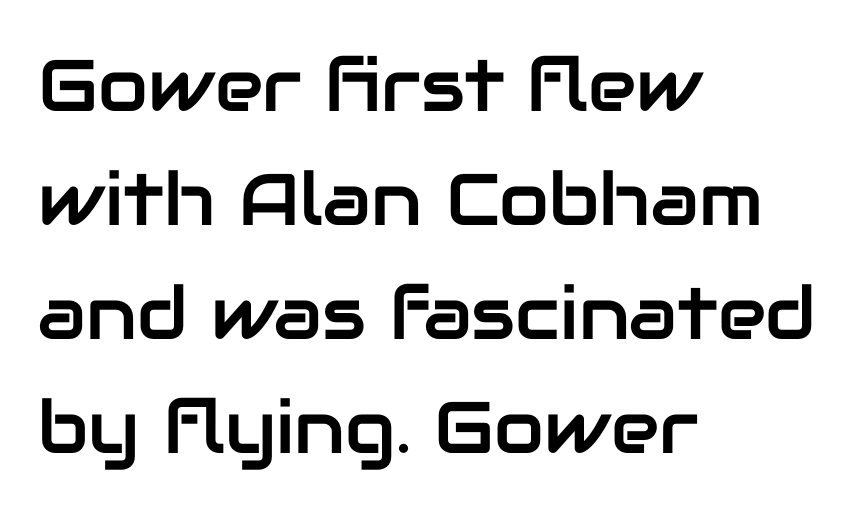
The image shows 73 px sans-serif type, upright; set left-aligned, normal line spacing (1.56x), normal letter spacing, not underlined; low stroke contrast and a medium x-height.
